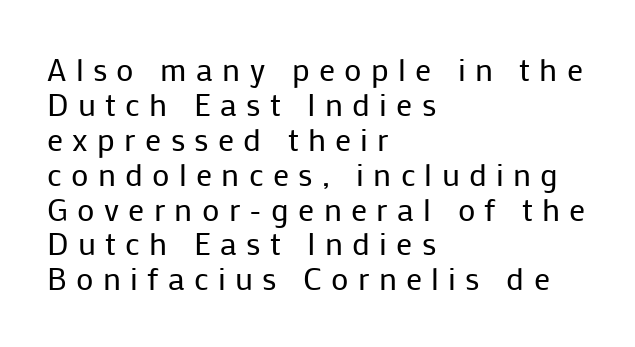
{"serif": "no", "italic": "no", "bold": "no", "weight": "regular", "width": "normal", "stroke_contrast": "low", "x_height": "medium", "monospaced": "no", "underline": "no", "align": "left", "line_spacing": "tight", "line_spacing_ratio": 1.09, "letter_spacing": "wide", "letter_spacing_em": 0.29, "glyph_px": 32}
